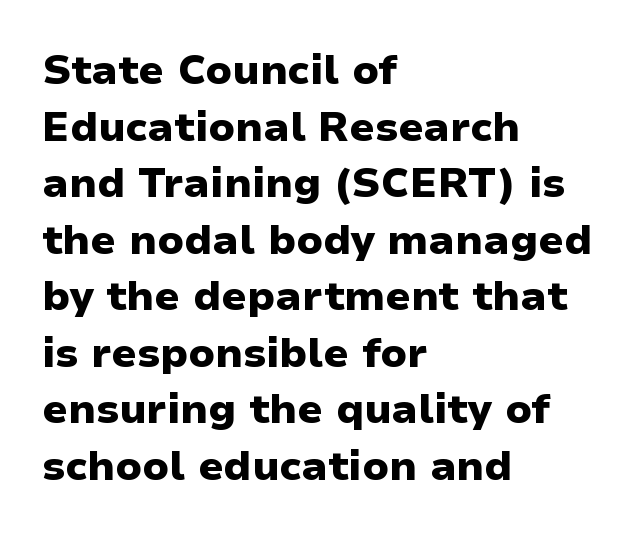
The image shows 41 px heavy sans-serif type, upright; set left-aligned, normal line spacing (1.38x), normal letter spacing, not underlined; low stroke contrast and a medium x-height.
